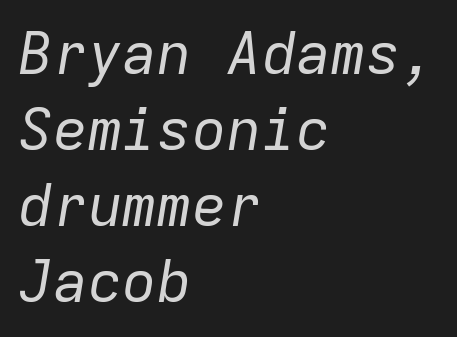
Q: Is the text bold? A: No.
Q: Is the text italic (slanted)? A: Yes, it leans right by about 9 degrees.
Q: Is the text underlined? A: No.
Q: How is the paragraph aligned? A: Left-aligned.
Q: Is the spacing between letters normal or unusually wide? A: Normal.
Q: Is the spacing between lines tight, normal or loose? A: Normal.
Q: Width (condensed, normal, or wide)? A: Normal.
Q: Stroke contrast? A: Low.
Q: x-height? A: Medium.
Q: Monospaced? A: Yes.
